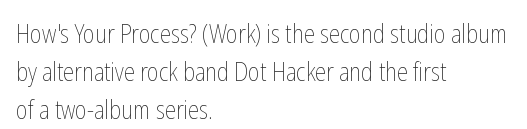
The glyphs are unaccompanied by any horizontal stroke below them. Posture: vertical. These lines keep a tight, regular rhythm from letter to letter. Interline gaps are of average width in this sample. The paragraph shown leans on its left margin.
